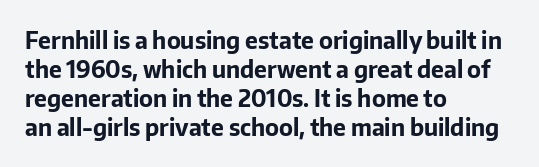
{"italic": "no", "bold": "yes", "underline": "no", "align": "left", "line_spacing": "normal", "line_spacing_ratio": 1.26, "letter_spacing": "normal", "letter_spacing_em": 0.0, "glyph_px": 23}
